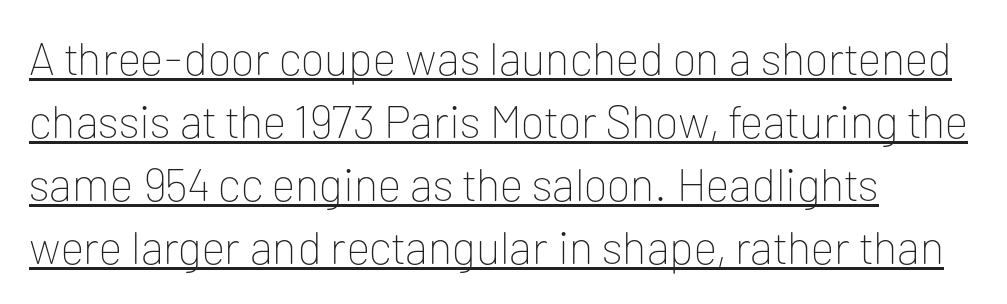
In terms of leading, this rendering sits right in the middle. Spacing verdict: proportional, widths tailored to each character. Each line starts at the same left margin while the right side varies. Short note: letters normally spaced. The face looks like a standard text weight, possibly lighter.
